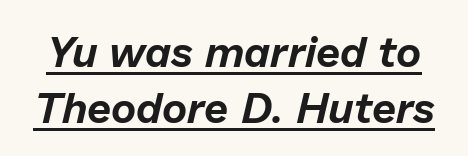
Rows of type keep a routine distance in the vertical direction. Emphasis is given by a line drawn under the lettering. Looks like regular typesetting: each glyph gets only the width it needs. Slanted lettering throughout. Default kerning and tracking; the words read as compact shapes.
